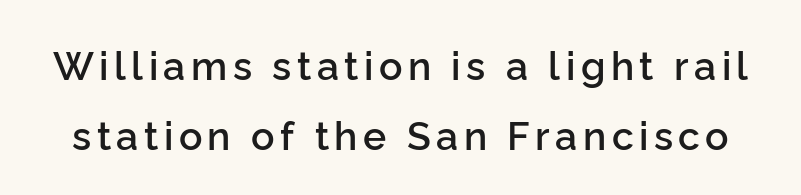
The zone under the glyphs is completely vacant. Look at the bottom of the vertical strokes: they stop flat, with no serifs. Looks like regular typesetting: each glyph gets only the width it needs. This is the regular roman posture of the typeface.
